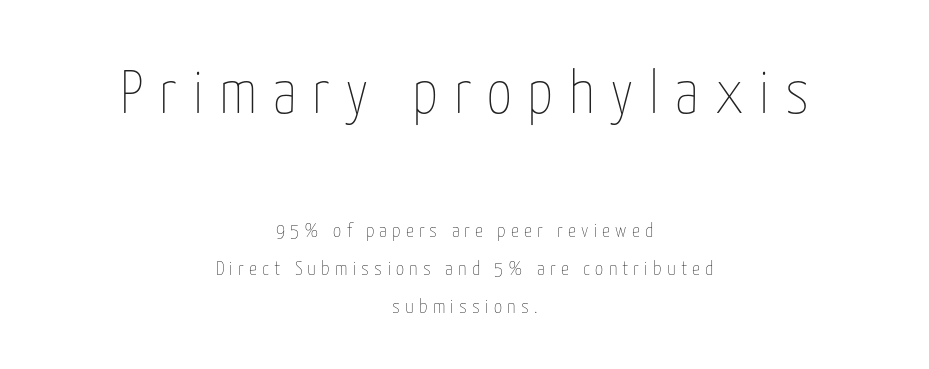
The image shows 61 px thin, condensed type, upright; set centered, loose line spacing (1.9x), unusually wide letter spacing (+0.26 em), not underlined; the first (top) block is 3.05x larger; low stroke contrast and a medium x-height.
